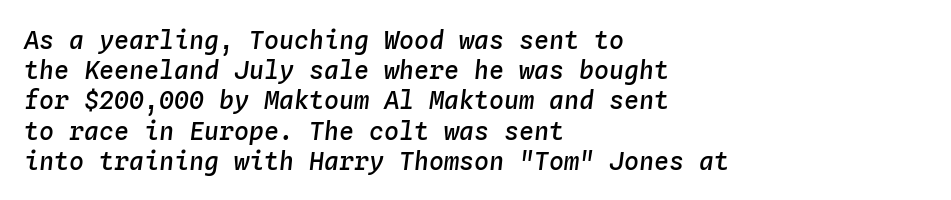
Q: Is the text bold? A: Semi-bold.
Q: Is the text italic (slanted)? A: Yes, it leans right by about 4 degrees.
Q: Is the text underlined? A: No.
Q: How is the paragraph aligned? A: Left-aligned.
Q: Is the spacing between letters normal or unusually wide? A: Normal.
